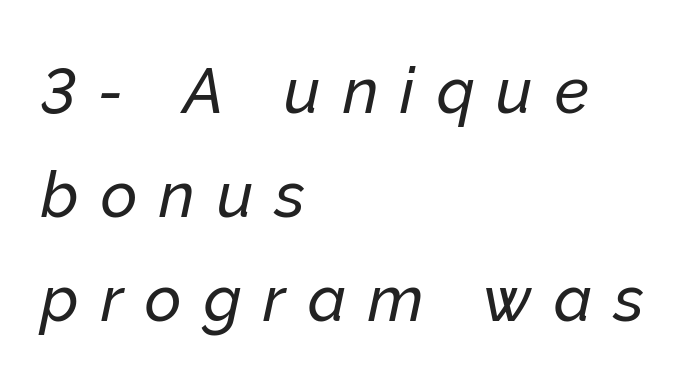
Q: Is the text italic (slanted)? A: Yes, it leans right by about 12 degrees.
Q: Is the text underlined? A: No.
Q: How is the paragraph aligned? A: Left-aligned.
Q: Is the spacing between letters normal or unusually wide? A: Unusually wide.
Q: Is the spacing between lines tight, normal or loose? A: Normal.
Q: Width (condensed, normal, or wide)? A: Normal.
Q: Stroke contrast? A: Low.
Q: x-height? A: Medium.
Q: Monospaced? A: No.
